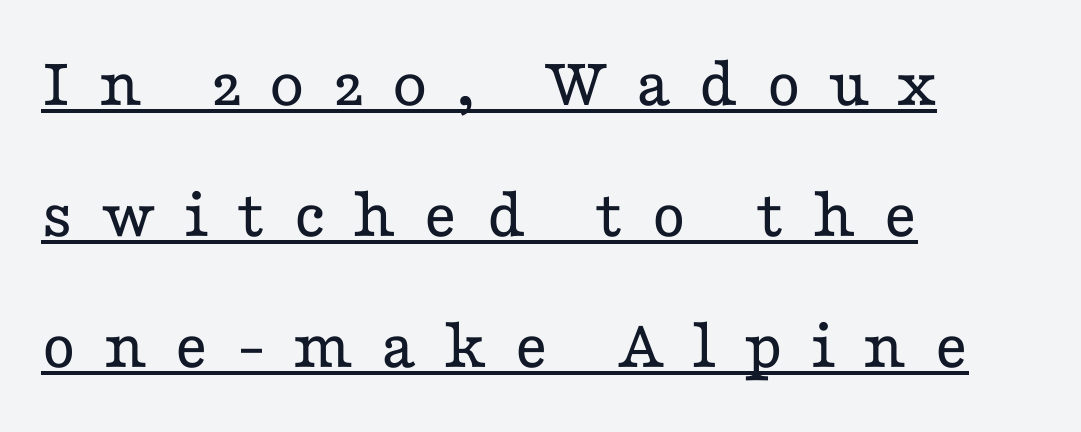
This rendering employs a face with finishing strokes, i.e., a serif. Compared with undecorated copy, this sample adds a rule below the words. Inter-character spacing is expanded well beyond the font's built-in metrics. The rendering anchors every line to the left-hand side.
